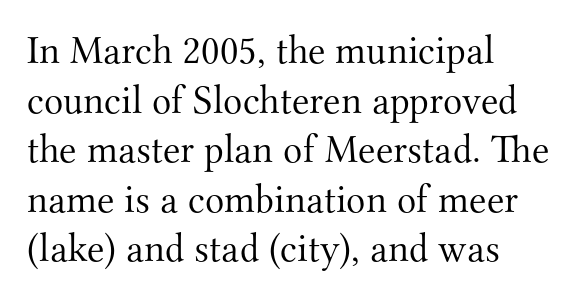
The image shows 40 px light serif type, upright; set left-aligned, line spacing 1.24x, normal letter spacing, not underlined; medium stroke contrast and a small x-height.
